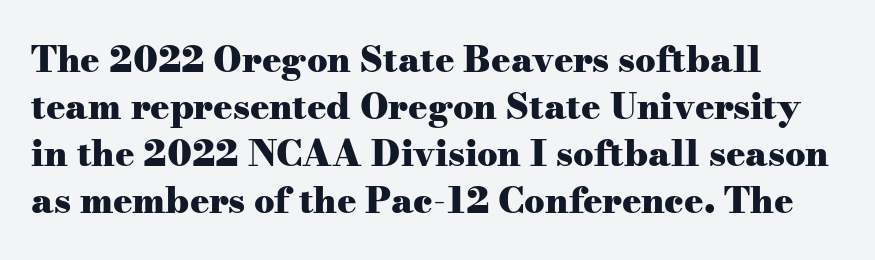
The image shows 36 px heavy, wide serif type, upright; set left-aligned, normal line spacing (1.31x), normal letter spacing, not underlined; medium stroke contrast and a small x-height.
